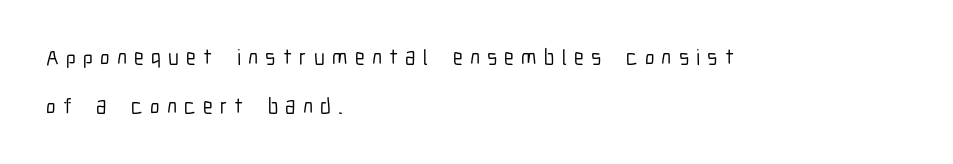
{"italic": "no", "underline": "no", "align": "left", "line_spacing": "loose", "line_spacing_ratio": 2.22, "letter_spacing": "wide", "letter_spacing_em": 0.33, "glyph_px": 22}
